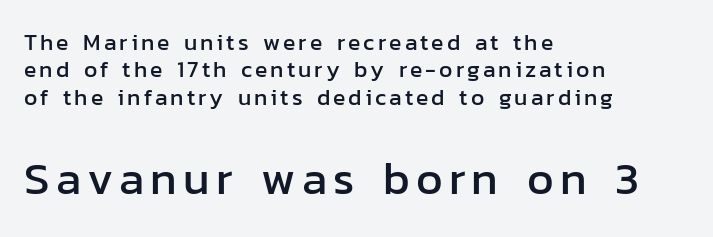
Q: Is the text italic (slanted)? A: No, it is upright.
Q: Is the typeface a serif or a sans-serif typeface? A: Sans-serif.
Q: Is the text underlined? A: No.
Q: How is the paragraph aligned? A: Left-aligned.
Q: Which block of text is set in a larger size, the first (top) or the second (bottom)? A: The second (bottom) one.
Q: Width (condensed, normal, or wide)? A: Normal.
Q: Stroke contrast? A: Low.
Q: x-height? A: Medium.
Q: Monospaced? A: No.
